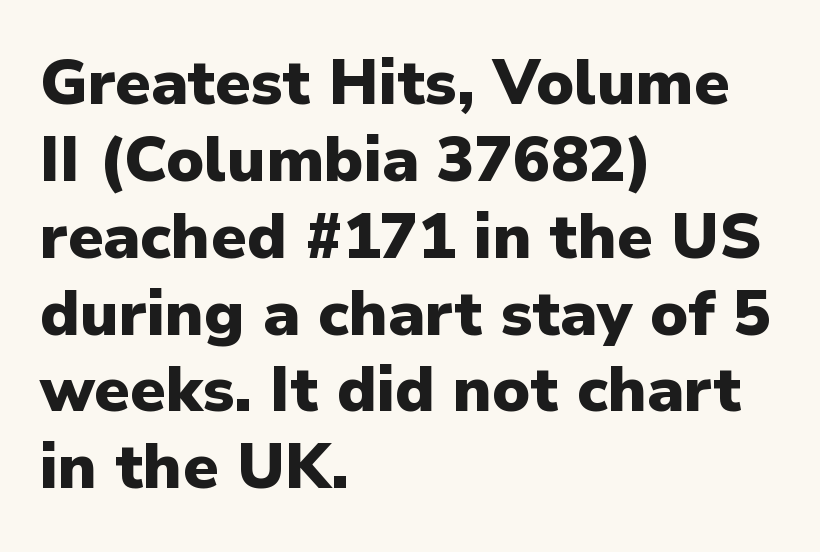
Q: Is the text bold? A: Yes.
Q: Is the text italic (slanted)? A: No, it is upright.
Q: Is the typeface a serif or a sans-serif typeface? A: Sans-serif.
Q: Is the text underlined? A: No.
Q: How is the paragraph aligned? A: Left-aligned.
Q: Is the spacing between letters normal or unusually wide? A: Normal.
Q: Width (condensed, normal, or wide)? A: Normal.
Q: Stroke contrast? A: Low.
Q: x-height? A: Medium.
Q: Monospaced? A: No.
